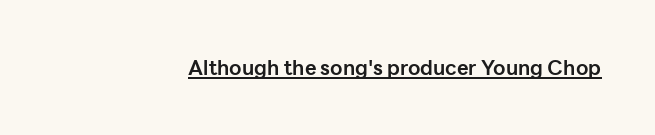
Weight: bold. Is the letter spacing exaggerated? No — it looks like the ordinary default. In designer terms, the underline attribute is active on this setting. A roman cut, with each character standing at attention.
